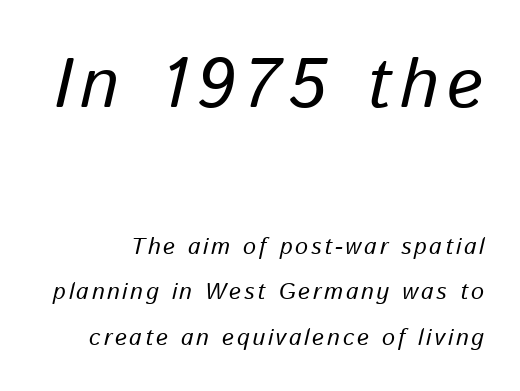
The image shows 70 px regular-weight type, italic (leaning right); set loose line spacing (1.97x), not underlined; the first (top) block is 3.04x larger; low stroke contrast and a medium x-height.
